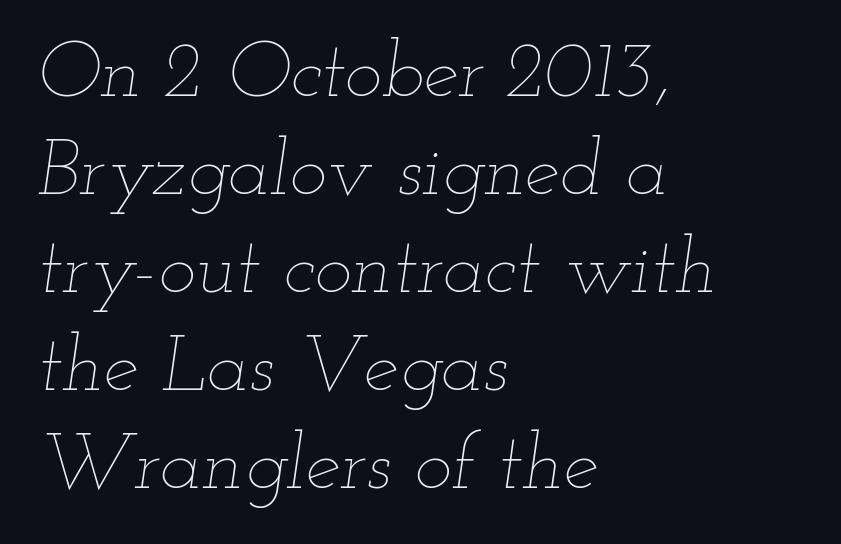
Q: Is the text bold? A: No.
Q: Is the text italic (slanted)? A: Yes, it leans right by about 12 degrees.
Q: Is the text underlined? A: No.
Q: How is the paragraph aligned? A: Left-aligned.
Q: Is the spacing between letters normal or unusually wide? A: Normal.
Q: Width (condensed, normal, or wide)? A: Wide.
Q: Stroke contrast? A: Low.
Q: x-height? A: Small.
Q: Monospaced? A: No.
